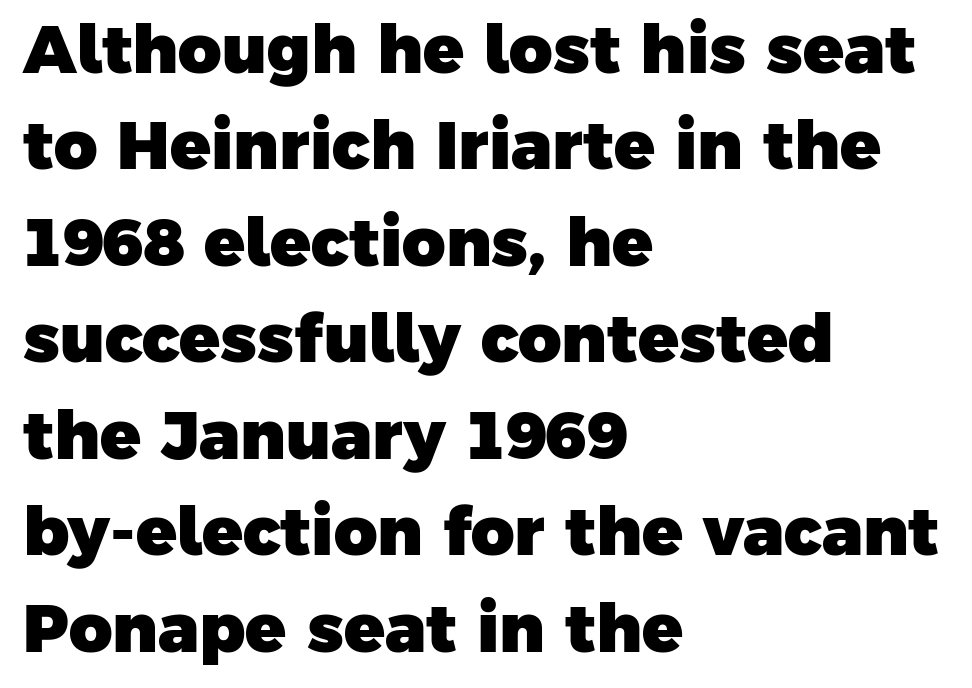
The zone under the glyphs is completely vacant. A typesetter would call this proportional, since set widths differ per character. Left-aligned paragraph, ragged on the right. Stroke terminals: plain, sans-serif.
